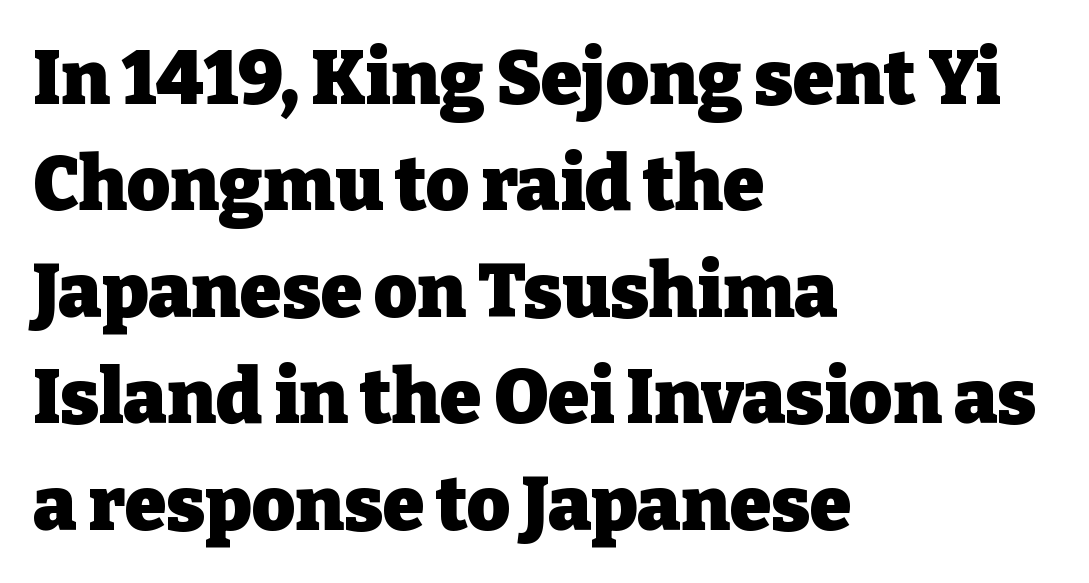
Q: Is the text bold? A: Yes.
Q: Is the text italic (slanted)? A: No, it is upright.
Q: Is the typeface a serif or a sans-serif typeface? A: Serif.
Q: Is the text underlined? A: No.
Q: How is the paragraph aligned? A: Left-aligned.
Q: Is the spacing between letters normal or unusually wide? A: Normal.
Q: Is the spacing between lines tight, normal or loose? A: Normal.
Q: Width (condensed, normal, or wide)? A: Normal.
Q: Stroke contrast? A: Low.
Q: x-height? A: Medium.
Q: Monospaced? A: No.
